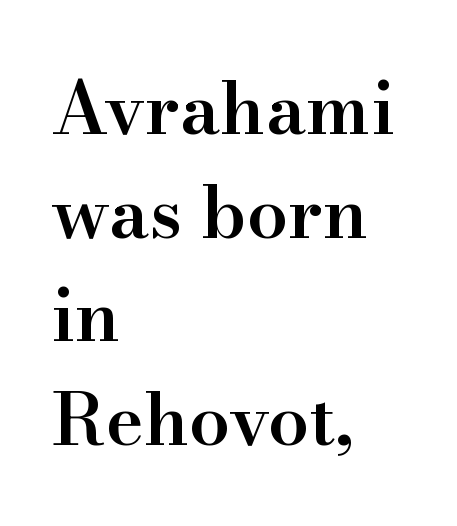
Layout note: lines flush left. The text was rendered using a seriffed face with decorative stroke endings. These lines keep a tight, regular rhythm from letter to letter. Ascenders rise straight up at ninety degrees.
